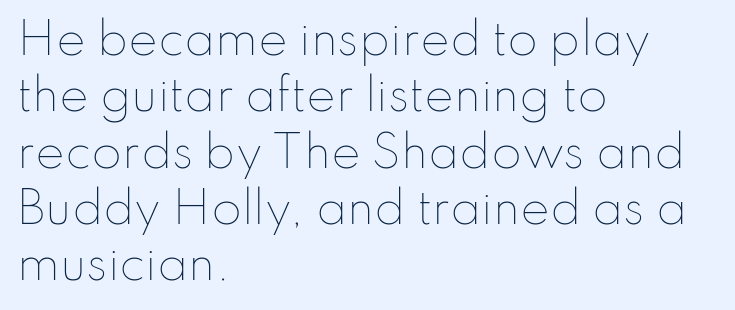
The image shows 44 px thin type, upright; set left-aligned, normal line spacing (1.28x), normal letter spacing, not underlined; low stroke contrast and a small x-height.
